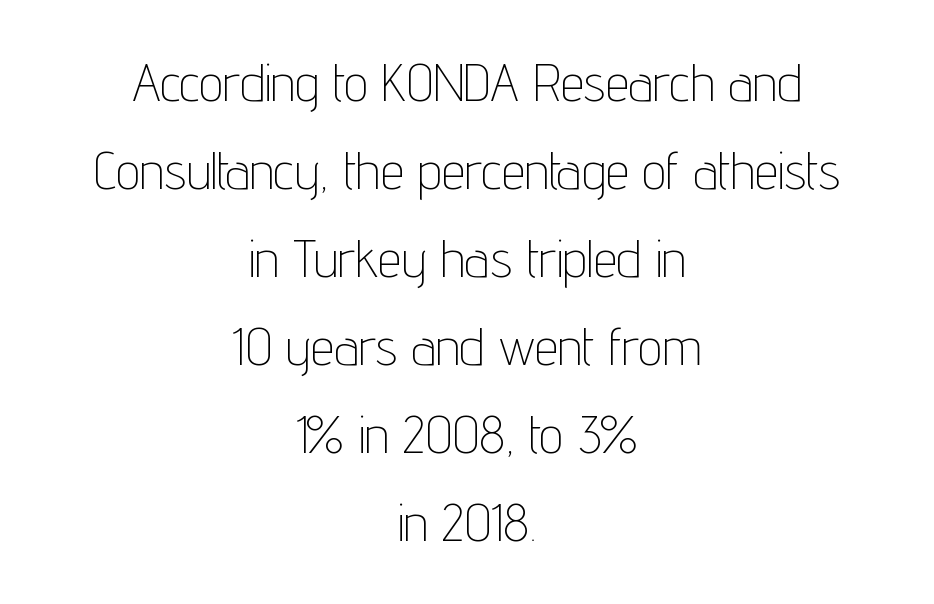
{"serif": "no", "italic": "no", "bold": "no", "weight": "thin", "width": "condensed", "stroke_contrast": "low", "x_height": "medium", "monospaced": "no", "underline": "no", "align": "center", "line_spacing": "normal", "line_spacing_ratio": 1.66, "letter_spacing": "normal", "letter_spacing_em": 0.0, "glyph_px": 53}
